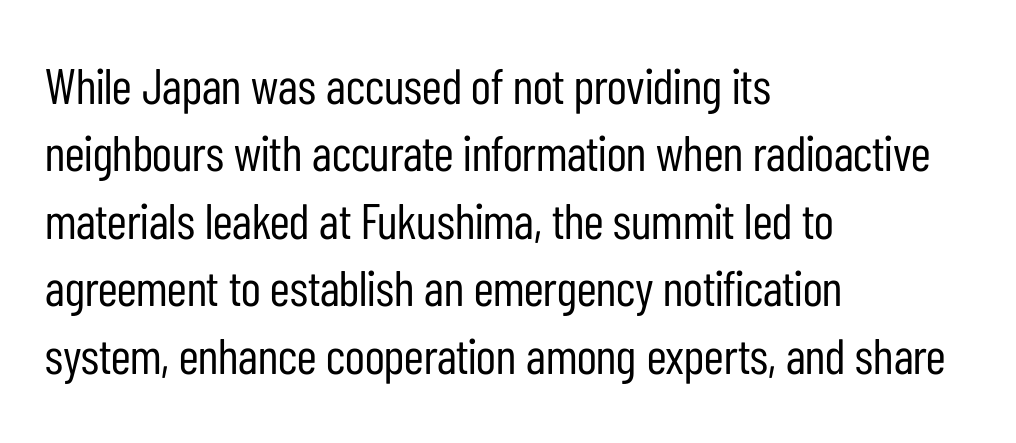
Q: Is the text bold? A: No.
Q: Is the text italic (slanted)? A: No, it is upright.
Q: Is the typeface a serif or a sans-serif typeface? A: Sans-serif.
Q: Is the text underlined? A: No.
Q: How is the paragraph aligned? A: Left-aligned.
Q: Is the spacing between letters normal or unusually wide? A: Normal.
Q: Is the spacing between lines tight, normal or loose? A: Normal.
Q: Width (condensed, normal, or wide)? A: Condensed.
Q: Stroke contrast? A: Low.
Q: x-height? A: Medium.
Q: Monospaced? A: No.
